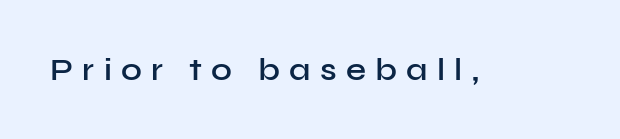
{"serif": "no", "italic": "no", "bold": "semi", "weight": "semibold", "width": "normal", "stroke_contrast": "low", "x_height": "medium", "monospaced": "no", "underline": "no", "letter_spacing": "wide", "letter_spacing_em": 0.29, "glyph_px": 32}
